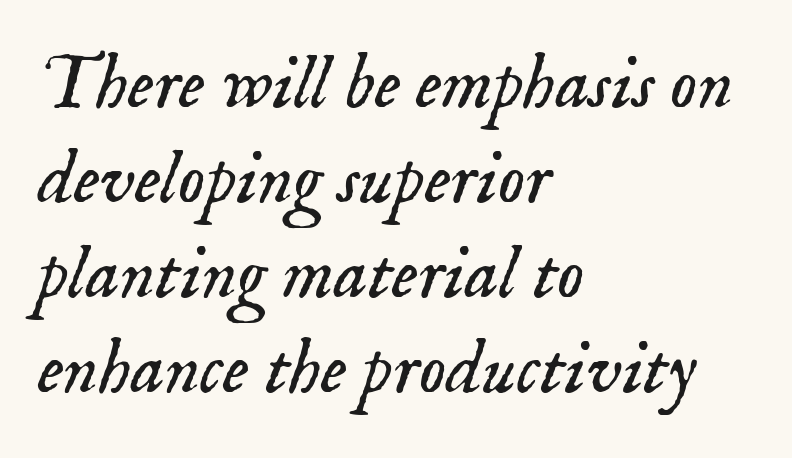
Q: Is the text bold? A: No.
Q: Is the text italic (slanted)? A: Yes, it leans right by about 18 degrees.
Q: Is the typeface a serif or a sans-serif typeface? A: Serif.
Q: Is the text underlined? A: No.
Q: How is the paragraph aligned? A: Left-aligned.
Q: Is the spacing between letters normal or unusually wide? A: Normal.
Q: Is the spacing between lines tight, normal or loose? A: Normal.
Q: Width (condensed, normal, or wide)? A: Normal.
Q: Stroke contrast? A: Low.
Q: x-height? A: Small.
Q: Monospaced? A: No.
